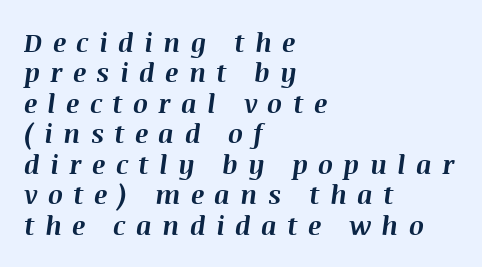
Lines of text with bare space underneath. The whole block is typeset with a tilt. Students, this is bold: see how much ink each stroke carries. There is plenty of visible air inserted between adjacent glyphs. Which margin do the lines hug? The left one — the right edge is uneven.
